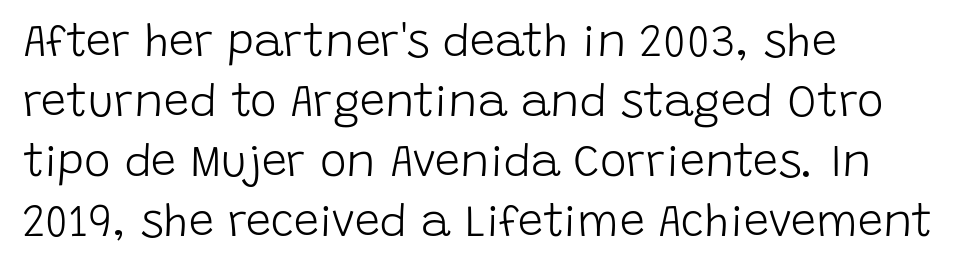
The image shows 45 px light sans-serif type, upright; set left-aligned, normal line spacing (1.33x), normal letter spacing, not underlined; low stroke contrast and a large x-height.
